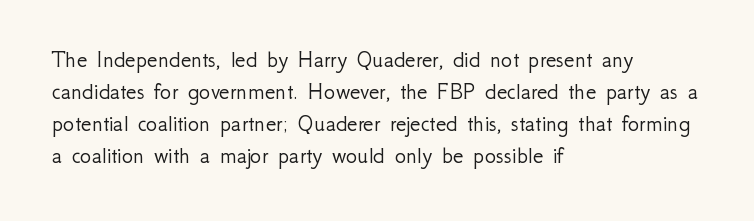
A bare baseline throughout the passage. Does the lettering tilt? It doesn't — this is upright. Leftover space on each line is placed entirely after the last word. Regarding leading, the lines here are spaced in the standard way. Inter-character spacing is left at the font's built-in metrics. Compared with a typical body face, this is equally light or lighter still.
